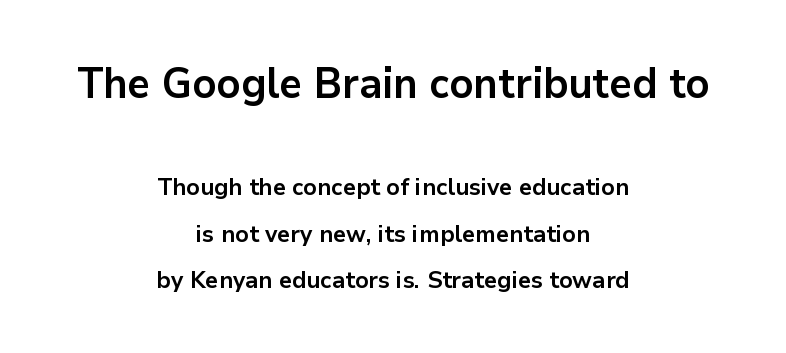
Q: Is the text bold? A: Yes.
Q: Is the text italic (slanted)? A: No, it is upright.
Q: Is the typeface a serif or a sans-serif typeface? A: Sans-serif.
Q: Is the text underlined? A: No.
Q: How is the paragraph aligned? A: Centered.
Q: Is the spacing between letters normal or unusually wide? A: Normal.
Q: Is the spacing between lines tight, normal or loose? A: Loose.
Q: Which block of text is set in a larger size, the first (top) or the second (bottom)? A: The first (top) one.
Q: Width (condensed, normal, or wide)? A: Normal.
Q: Stroke contrast? A: Low.
Q: x-height? A: Medium.
Q: Monospaced? A: No.
